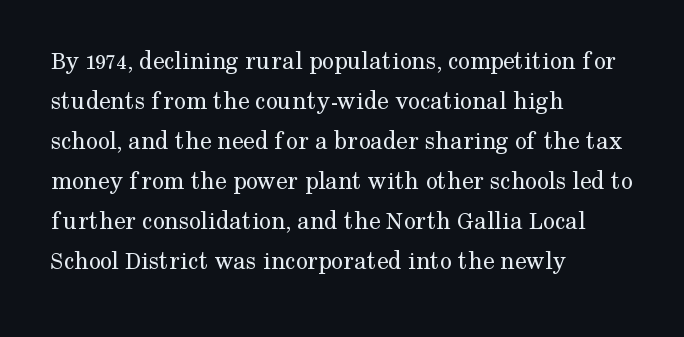
{"italic": "no", "bold": "no", "underline": "no", "align": "left", "line_spacing": "normal", "line_spacing_ratio": 1.54, "letter_spacing": "normal", "letter_spacing_em": 0.0, "glyph_px": 26}
